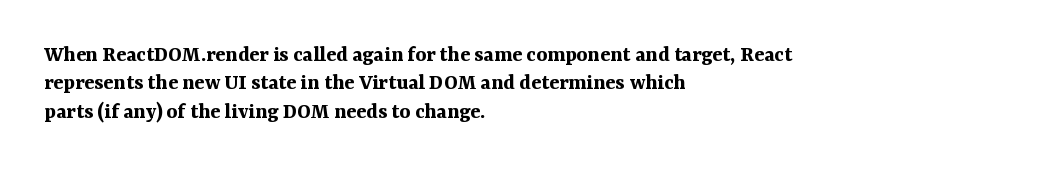
Q: Is the text bold? A: Yes.
Q: Is the text italic (slanted)? A: No, it is upright.
Q: Is the text underlined? A: No.
Q: How is the paragraph aligned? A: Left-aligned.
Q: Is the spacing between letters normal or unusually wide? A: Normal.
